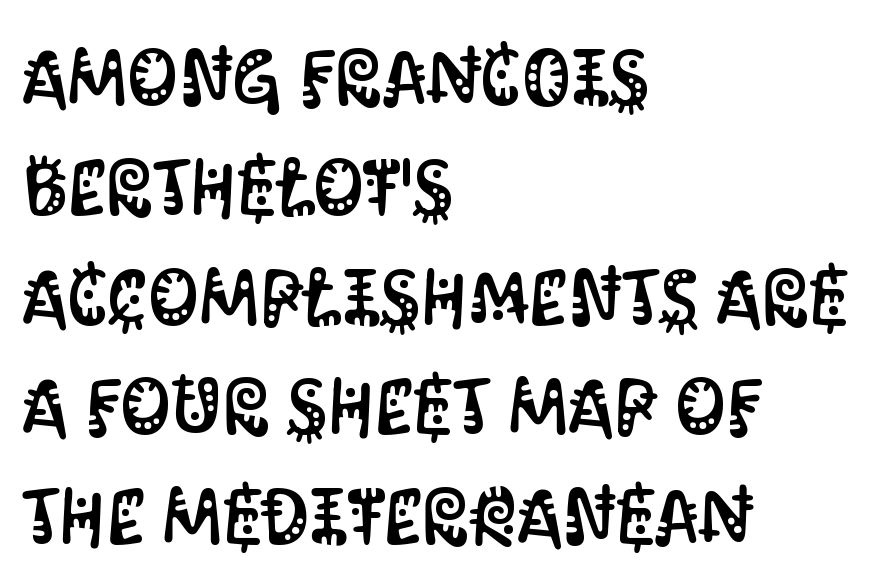
Q: Is the text italic (slanted)? A: No, it is upright.
Q: Is the typeface a serif or a sans-serif typeface? A: Sans-serif.
Q: Is the text underlined? A: No.
Q: How is the paragraph aligned? A: Left-aligned.
Q: Is the spacing between letters normal or unusually wide? A: Normal.
Q: Is the spacing between lines tight, normal or loose? A: Normal.
Q: Width (condensed, normal, or wide)? A: Condensed.
Q: Stroke contrast? A: Medium.
Q: x-height? A: Large.
Q: Monospaced? A: No.
